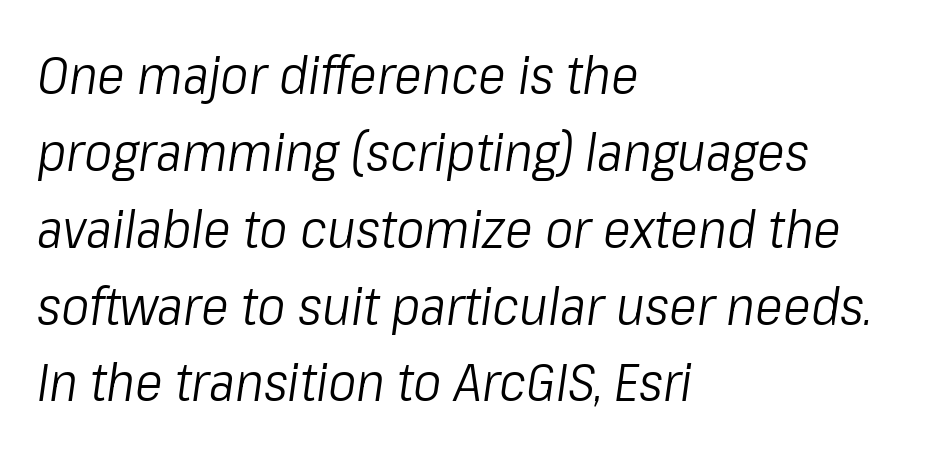
The compositor pushed each line to the left boundary. Bare-footed words on every line. Nothing heavy about these letters — not bold at all. The vertical gap from one line to the next is medium. Spacing verdict: proportional, widths tailored to each character.
